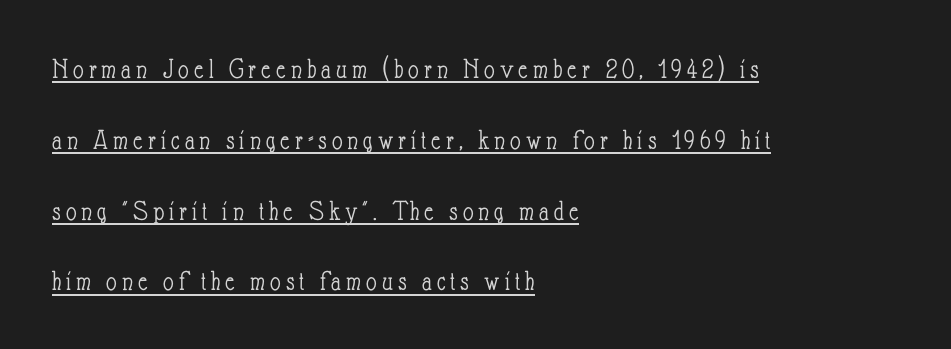
The image shows 29 px light, condensed type, upright; set left-aligned, loose line spacing (2.44x), underlined; low stroke contrast and a small x-height.
